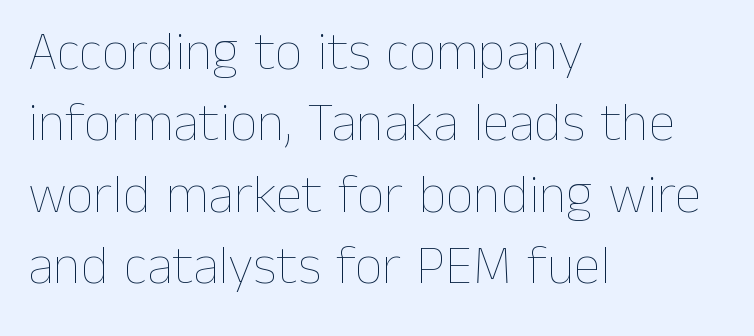
Q: Is the text bold? A: No.
Q: Is the text italic (slanted)? A: No, it is upright.
Q: Is the text underlined? A: No.
Q: How is the paragraph aligned? A: Left-aligned.
Q: Is the spacing between letters normal or unusually wide? A: Normal.
Q: Is the spacing between lines tight, normal or loose? A: Normal.
Q: Width (condensed, normal, or wide)? A: Normal.
Q: Stroke contrast? A: Low.
Q: x-height? A: Medium.
Q: Monospaced? A: No.
